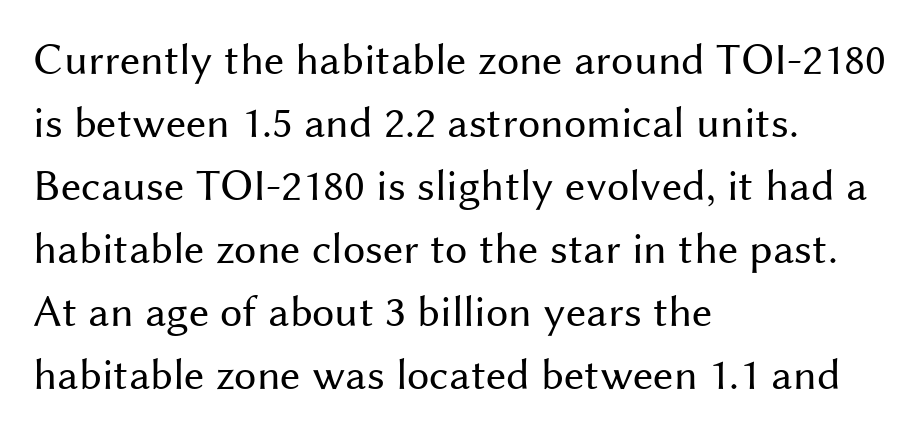
Q: Is the text bold? A: No.
Q: Is the text italic (slanted)? A: No, it is upright.
Q: Is the typeface a serif or a sans-serif typeface? A: Sans-serif.
Q: Is the text underlined? A: No.
Q: How is the paragraph aligned? A: Left-aligned.
Q: Is the spacing between letters normal or unusually wide? A: Normal.
Q: Is the spacing between lines tight, normal or loose? A: Normal.
Q: Width (condensed, normal, or wide)? A: Normal.
Q: Stroke contrast? A: Medium.
Q: x-height? A: Medium.
Q: Monospaced? A: No.
